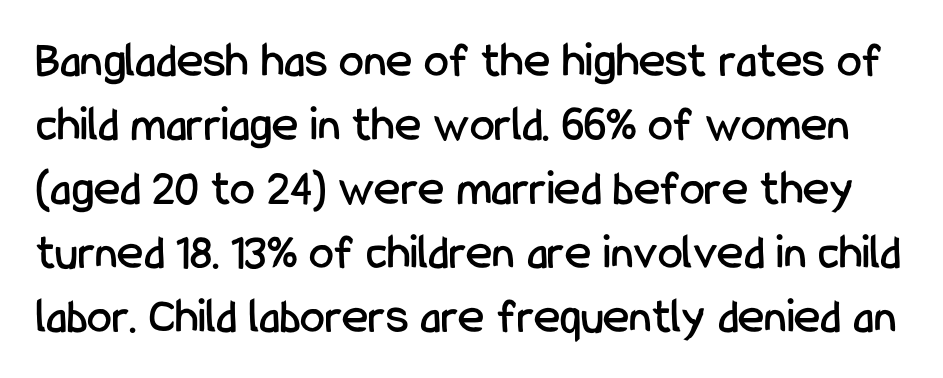
The image shows 50 px condensed sans-serif type, upright; set normal line spacing (1.28x), normal letter spacing, not underlined; low stroke contrast and a medium x-height.
